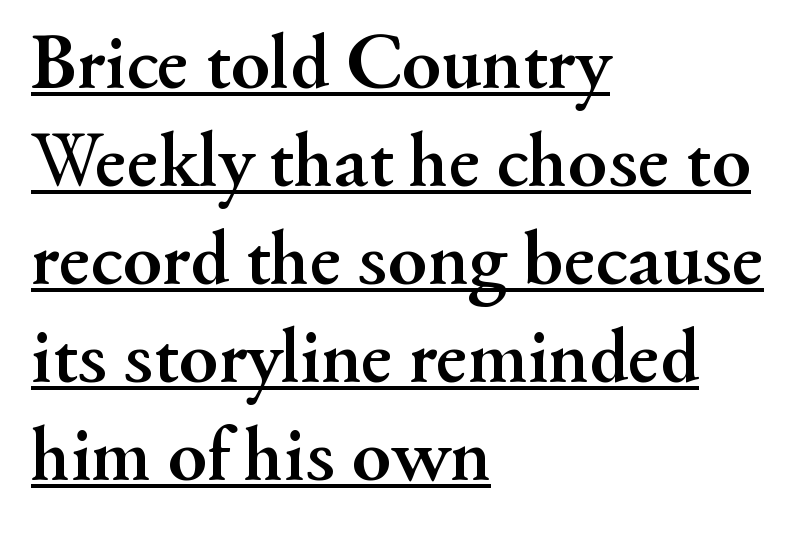
The image shows 79 px semibold serif type, upright; set left-aligned, line spacing 1.24x, normal letter spacing, underlined; medium stroke contrast and a small x-height.
